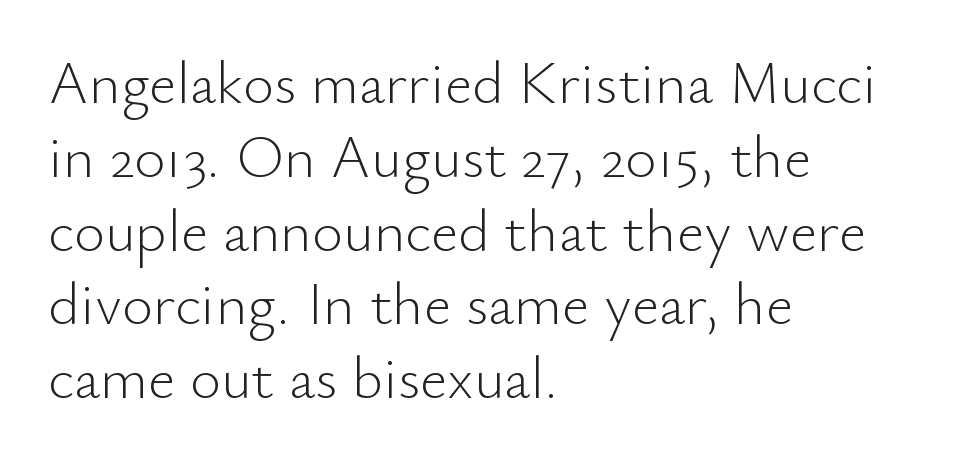
{"serif": "no", "italic": "no", "bold": "no", "weight": "light", "width": "normal", "stroke_contrast": "low", "x_height": "small", "monospaced": "no", "underline": "no", "align": "left", "line_spacing_ratio": 1.23, "letter_spacing": "normal", "letter_spacing_em": 0.0, "glyph_px": 60}
